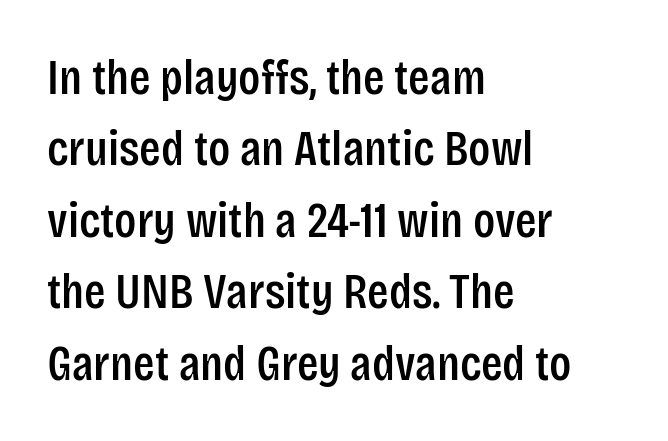
The image shows 50 px condensed sans-serif type, upright; set left-aligned, normal line spacing (1.43x), normal letter spacing, not underlined; low stroke contrast and a large x-height.
